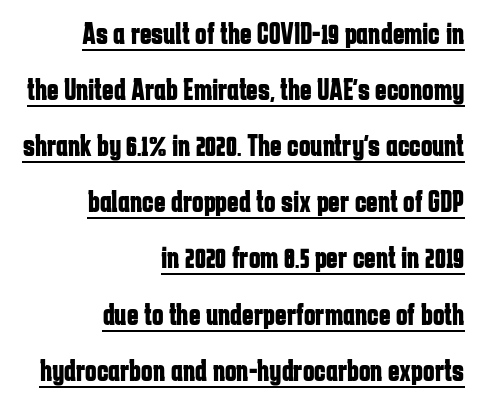
{"serif": "no", "italic": "no", "bold": "yes", "weight": "bold", "width": "condensed", "stroke_contrast": "low", "x_height": "medium", "monospaced": "no", "underline": "yes", "align": "right", "line_spacing_ratio": 1.81, "letter_spacing": "normal", "letter_spacing_em": 0.0, "glyph_px": 31}
